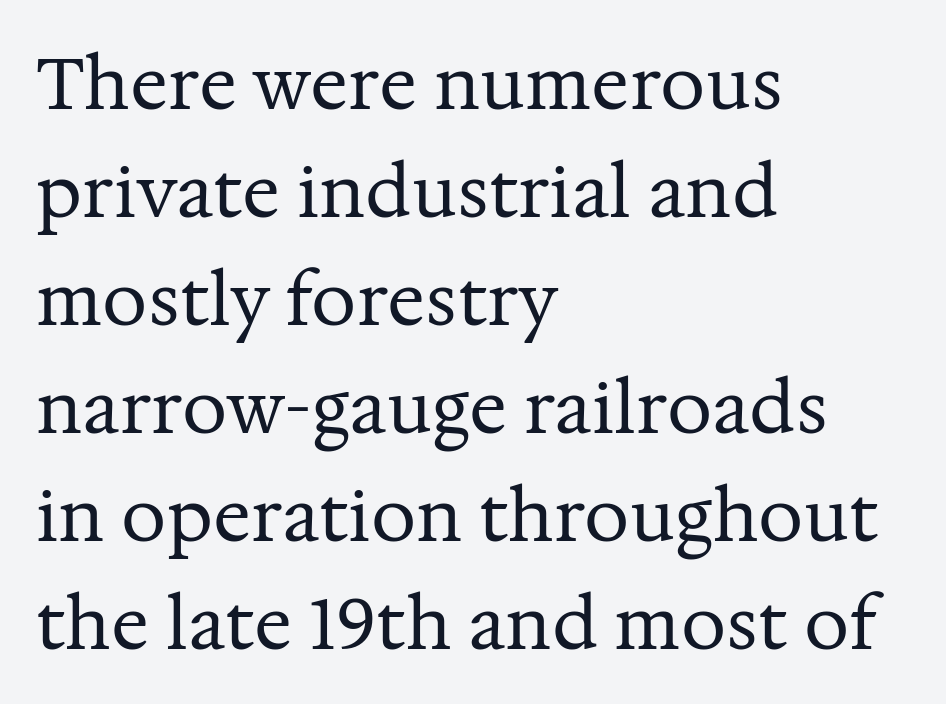
{"serif": "yes", "italic": "no", "bold": "no", "weight": "regular", "width": "normal", "stroke_contrast": "medium", "x_height": "medium", "monospaced": "no", "underline": "no", "align": "left", "line_spacing": "normal", "line_spacing_ratio": 1.52, "letter_spacing": "normal", "letter_spacing_em": 0.0, "glyph_px": 71}
